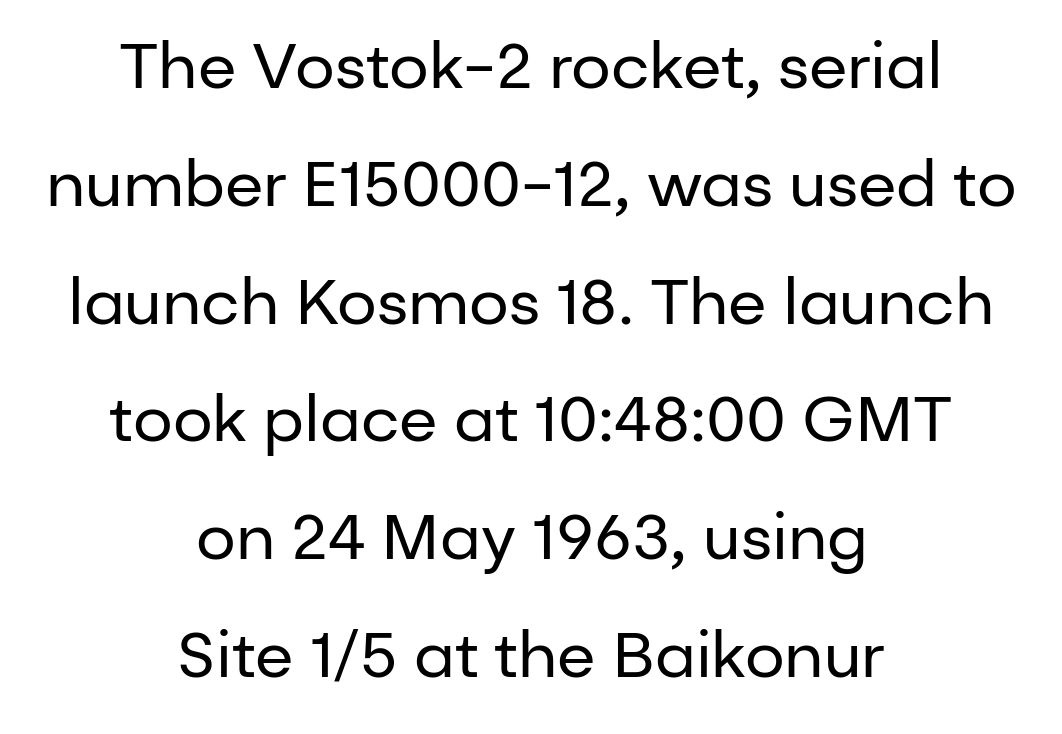
{"serif": "no", "italic": "no", "bold": "no", "weight": "regular", "width": "normal", "stroke_contrast": "low", "x_height": "medium", "monospaced": "no", "underline": "no", "align": "center", "line_spacing_ratio": 1.87, "letter_spacing": "normal", "letter_spacing_em": 0.0, "glyph_px": 63}
